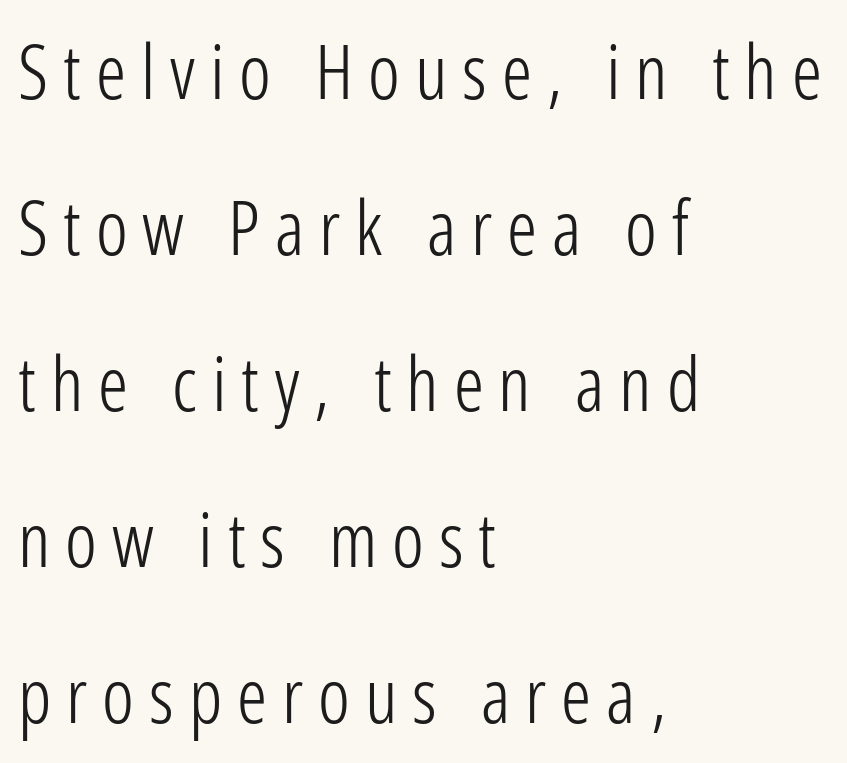
The lettering stays uniformly vertical, giving the passage a roman look. Vertically, the passage feels expansive, rows floating well apart. These lines have a slow, spaced-out rhythm from letter to letter. Serif or sans? Sans — the stroke terminals are bare.
